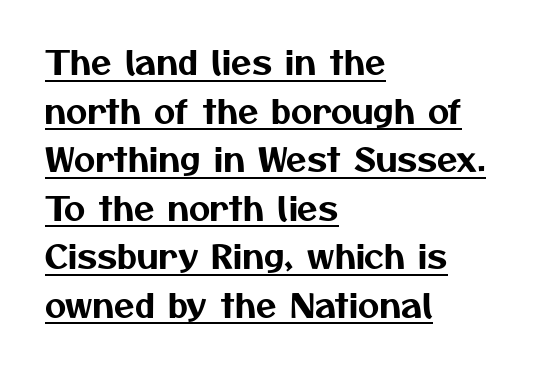
{"serif": "no", "width": "normal", "stroke_contrast": "medium", "x_height": "medium", "monospaced": "no", "underline": "yes", "align": "left", "line_spacing": "normal", "line_spacing_ratio": 1.47, "letter_spacing": "normal", "letter_spacing_em": 0.0, "glyph_px": 33}
